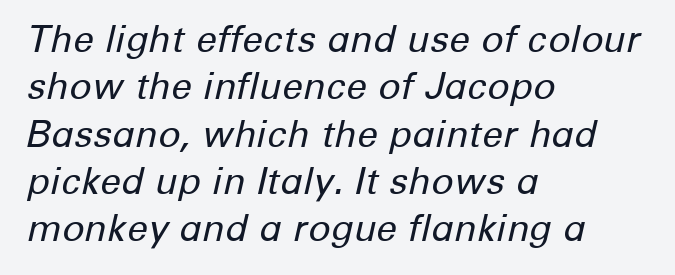
The image shows 37 px regular-weight type, italic (leaning right); set left-aligned, normal line spacing (1.28x), normal letter spacing, not underlined; low stroke contrast and a medium x-height.
